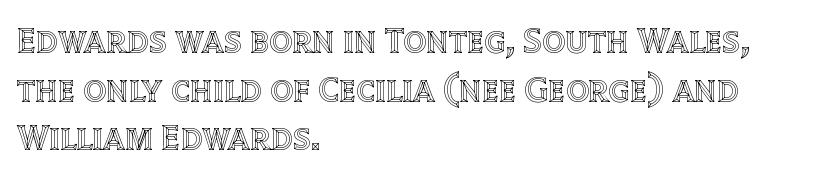
The image shows 36 px text type, upright; set left-aligned, normal line spacing (1.35x), normal letter spacing, not underlined; a large x-height.
